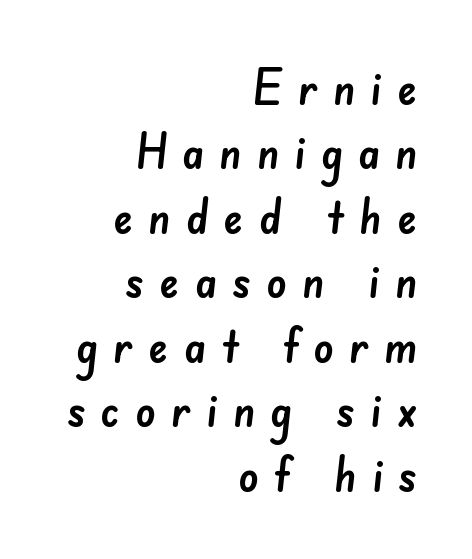
Q: Is the typeface a serif or a sans-serif typeface? A: Sans-serif.
Q: Is the text underlined? A: No.
Q: How is the paragraph aligned? A: Right-aligned.
Q: Is the spacing between letters normal or unusually wide? A: Unusually wide.
Q: Is the spacing between lines tight, normal or loose? A: Normal.
Q: Width (condensed, normal, or wide)? A: Normal.
Q: Stroke contrast? A: Low.
Q: x-height? A: Small.
Q: Monospaced? A: No.
